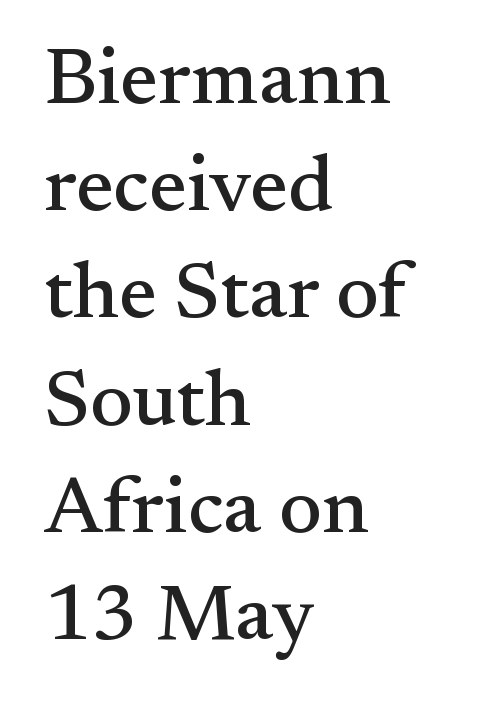
Q: Is the text italic (slanted)? A: No, it is upright.
Q: Is the typeface a serif or a sans-serif typeface? A: Serif.
Q: Is the text underlined? A: No.
Q: How is the paragraph aligned? A: Left-aligned.
Q: Is the spacing between letters normal or unusually wide? A: Normal.
Q: Is the spacing between lines tight, normal or loose? A: Normal.
Q: Width (condensed, normal, or wide)? A: Normal.
Q: Stroke contrast? A: Medium.
Q: x-height? A: Small.
Q: Monospaced? A: No.
